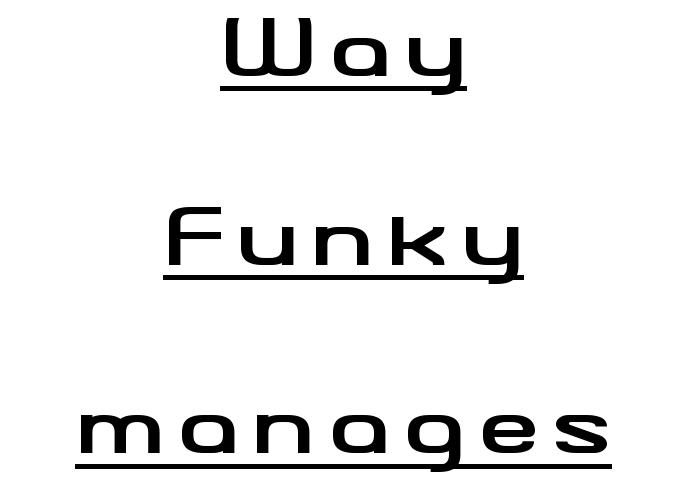
Q: Is the text bold? A: Yes.
Q: Is the text italic (slanted)? A: No, it is upright.
Q: Is the typeface a serif or a sans-serif typeface? A: Sans-serif.
Q: Is the text underlined? A: Yes.
Q: How is the paragraph aligned? A: Centered.
Q: Is the spacing between lines tight, normal or loose? A: Loose.
Q: Width (condensed, normal, or wide)? A: Wide.
Q: Stroke contrast? A: Medium.
Q: x-height? A: Small.
Q: Monospaced? A: No.
